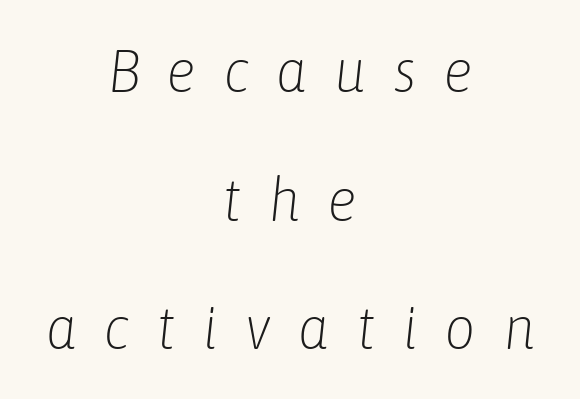
Glyph-to-glyph distance is far greater than everyday printed text. Letters rest on an invisible, unmarked baseline. Ink coverage per letter is moderate at most. Do the characters align in a grid? No, the font is proportional. These lines stand farther apart than default settings would place them.
